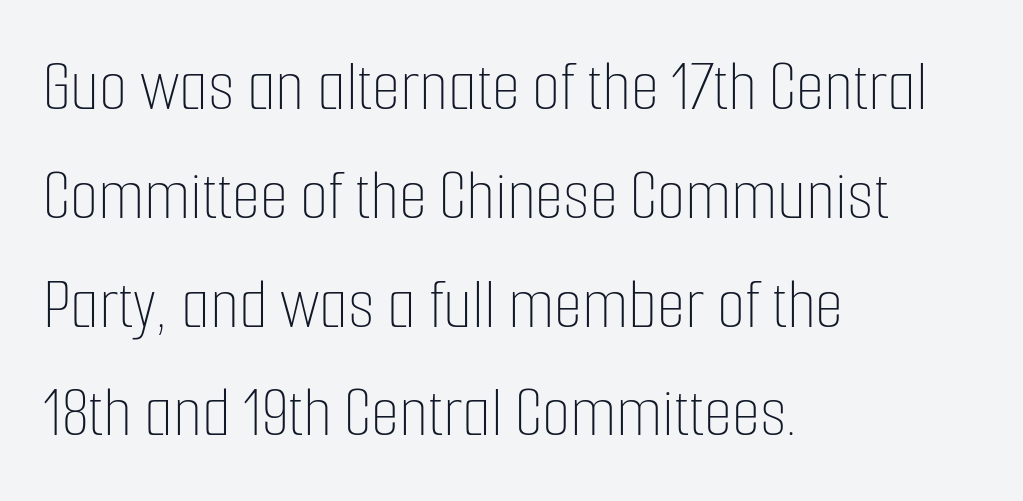
In terms of letterspacing, this is plain default setting. Is there much room between lines? A standard amount, neither cramped nor airy. Spacing verdict: proportional, widths tailored to each character. The letters stand straight up with perfectly vertical stems. Underlining? Definitely not there. This is not heavy type; no bold has been used.
